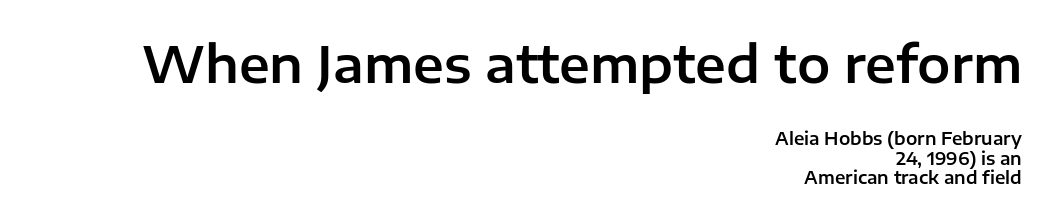
Q: Is the text italic (slanted)? A: No, it is upright.
Q: Is the typeface a serif or a sans-serif typeface? A: Sans-serif.
Q: Is the text underlined? A: No.
Q: How is the paragraph aligned? A: Right-aligned.
Q: Is the spacing between letters normal or unusually wide? A: Normal.
Q: Is the spacing between lines tight, normal or loose? A: Tight.
Q: Which block of text is set in a larger size, the first (top) or the second (bottom)? A: The first (top) one.
Q: Width (condensed, normal, or wide)? A: Normal.
Q: Stroke contrast? A: Low.
Q: x-height? A: Medium.
Q: Monospaced? A: No.
